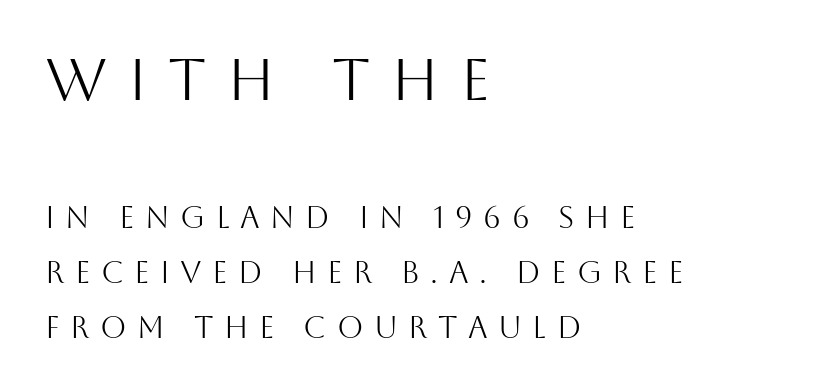
Q: Is the text bold? A: No.
Q: Is the text italic (slanted)? A: No, it is upright.
Q: Is the typeface a serif or a sans-serif typeface? A: Sans-serif.
Q: Is the text underlined? A: No.
Q: How is the paragraph aligned? A: Left-aligned.
Q: Is the spacing between letters normal or unusually wide? A: Unusually wide.
Q: Which block of text is set in a larger size, the first (top) or the second (bottom)? A: The first (top) one.
Q: Width (condensed, normal, or wide)? A: Normal.
Q: Stroke contrast? A: Medium.
Q: x-height? A: Large.
Q: Monospaced? A: No.
